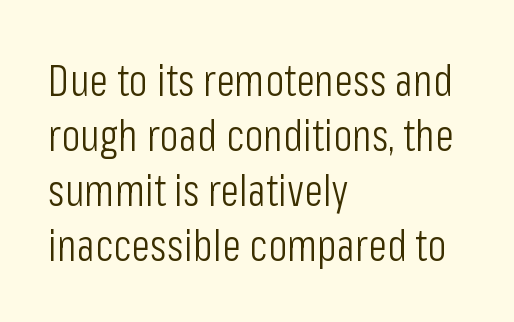
The image shows 44 px light, condensed sans-serif type, upright; set left-aligned, normal line spacing (1.25x), normal letter spacing, not underlined; low stroke contrast and a medium x-height.
